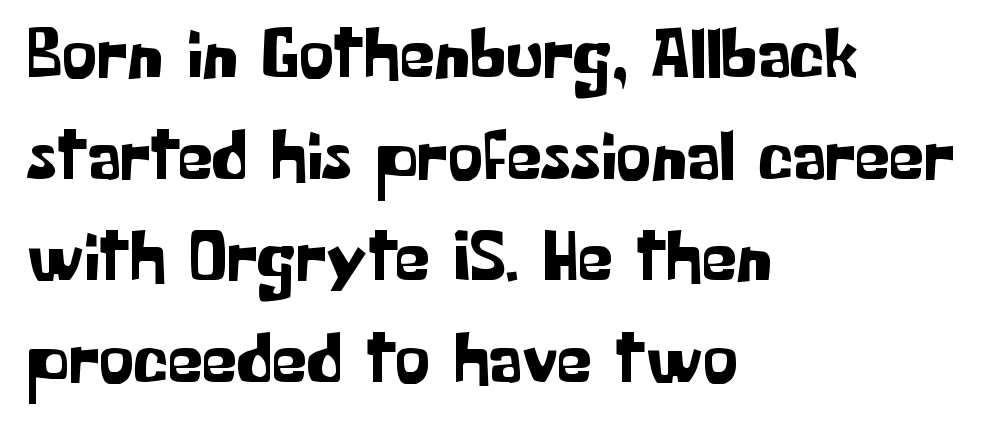
The image shows 71 px sans-serif type, upright; set left-aligned, normal line spacing (1.43x), normal letter spacing, not underlined; low stroke contrast and a medium x-height.
